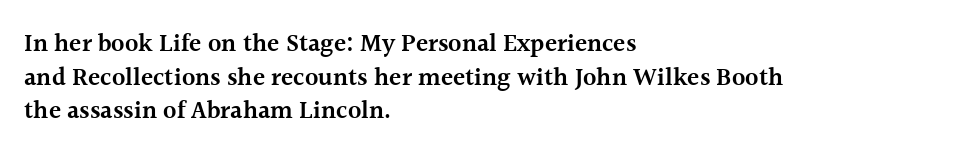
{"italic": "no", "bold": "semi", "underline": "no", "align": "left", "line_spacing": "normal", "line_spacing_ratio": 1.35, "letter_spacing": "normal", "letter_spacing_em": 0.0, "glyph_px": 25}
